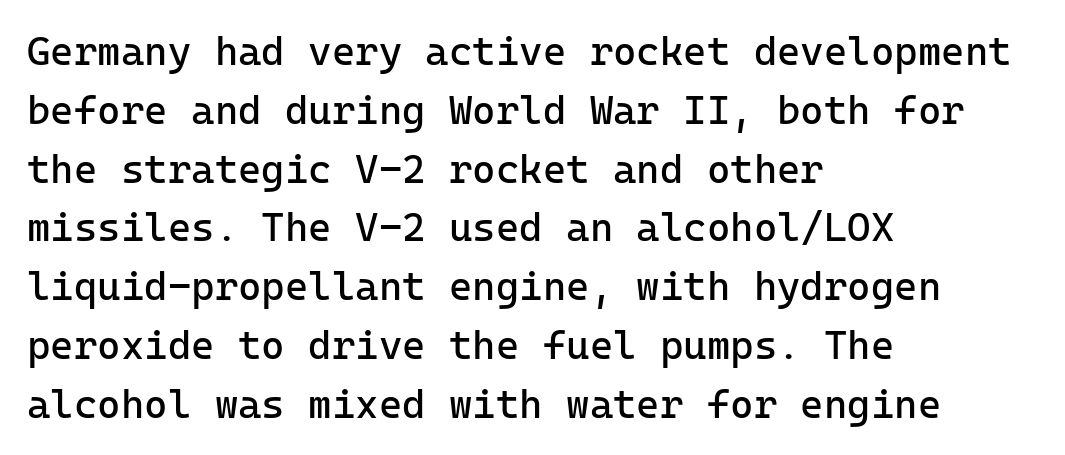
This sample uses plain, unmodified letter spacing. Horizontal bands of white between lines are of average thickness. The strip under each line holds only bare page. Ascenders rise straight up at ninety degrees. The weight would be labelled regular, book, light, or lighter still. Horizontal alignment here is leftward, the default for most running prose.
